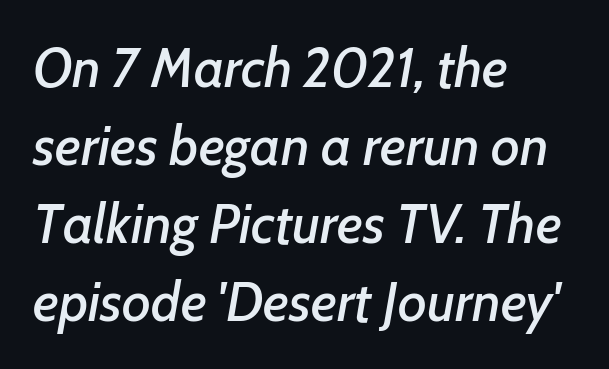
{"italic": "yes", "lean": "right", "slant_degrees": 7, "width": "normal", "stroke_contrast": "low", "x_height": "medium", "monospaced": "no", "underline": "no", "align": "left", "line_spacing": "normal", "line_spacing_ratio": 1.42, "letter_spacing": "normal", "letter_spacing_em": 0.0, "glyph_px": 55}
